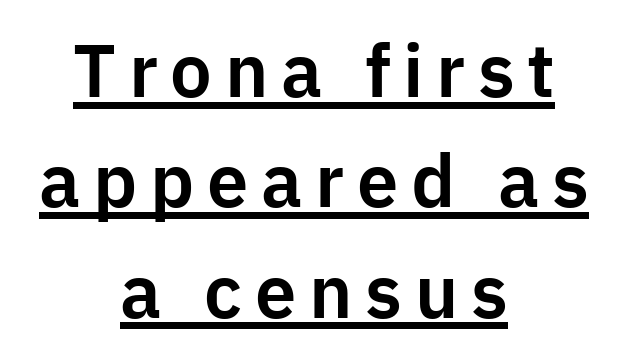
Q: Is the text italic (slanted)? A: No, it is upright.
Q: Is the typeface a serif or a sans-serif typeface? A: Sans-serif.
Q: Is the text underlined? A: Yes.
Q: How is the paragraph aligned? A: Centered.
Q: Is the spacing between lines tight, normal or loose? A: Normal.
Q: Width (condensed, normal, or wide)? A: Normal.
Q: Stroke contrast? A: Low.
Q: x-height? A: Medium.
Q: Monospaced? A: No.
